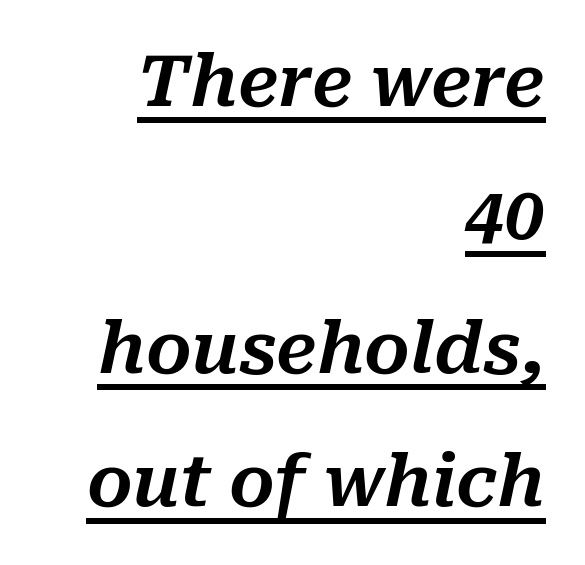
{"italic": "yes", "lean": "right", "slant_degrees": 10, "width": "normal", "stroke_contrast": "medium", "x_height": "medium", "monospaced": "no", "underline": "yes", "align": "right", "line_spacing_ratio": 1.88, "letter_spacing": "normal", "letter_spacing_em": 0.0, "glyph_px": 71}
